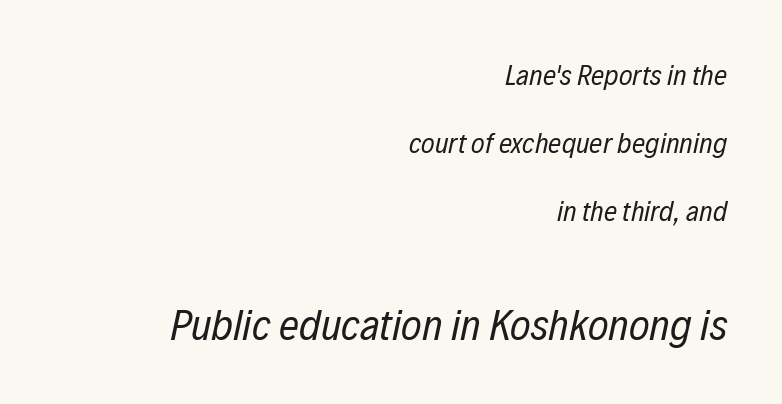
Q: Is the text bold? A: No.
Q: Is the text italic (slanted)? A: Yes, it leans right by about 12 degrees.
Q: Is the text underlined? A: No.
Q: How is the paragraph aligned? A: Right-aligned.
Q: Is the spacing between letters normal or unusually wide? A: Normal.
Q: Is the spacing between lines tight, normal or loose? A: Loose.
Q: Which block of text is set in a larger size, the first (top) or the second (bottom)? A: The second (bottom) one.
Q: Width (condensed, normal, or wide)? A: Condensed.
Q: Stroke contrast? A: Low.
Q: x-height? A: Medium.
Q: Monospaced? A: No.
